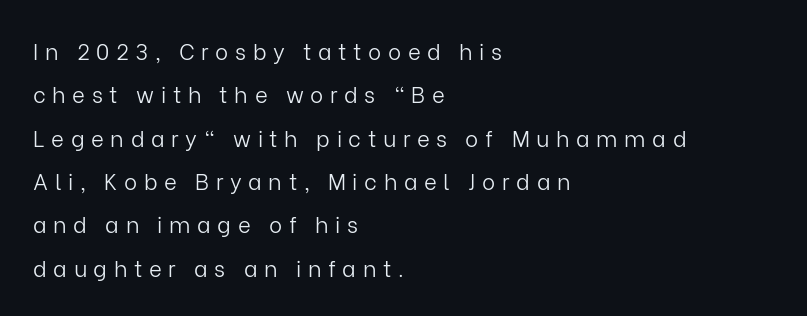
{"italic": "no", "bold": "no", "underline": "no", "align": "left", "line_spacing": "loose", "line_spacing_ratio": 1.97, "letter_spacing": "wide", "letter_spacing_em": 0.3, "glyph_px": 22}
